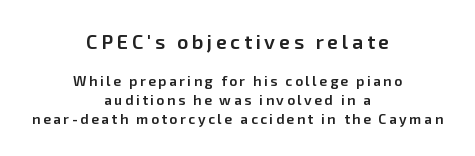
{"italic": "no", "bold": "semi", "underline": "no", "align": "center", "line_spacing": "normal", "line_spacing_ratio": 1.36, "larger_block": "first", "size_ratio": 1.43, "glyph_px": 20}
